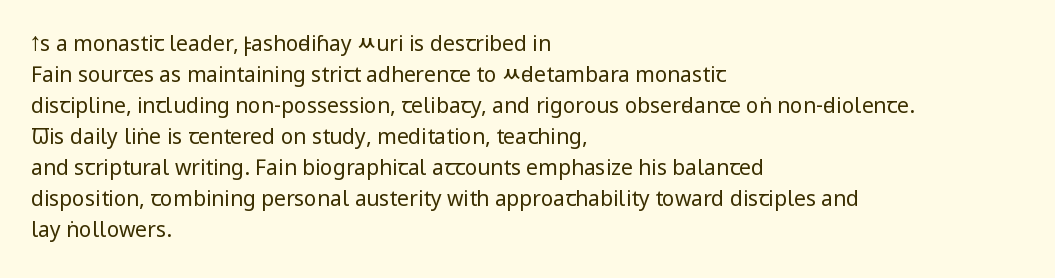
The image shows 21 px text type, upright; set left-aligned, normal line spacing (1.48x), normal letter spacing, not underlined.
